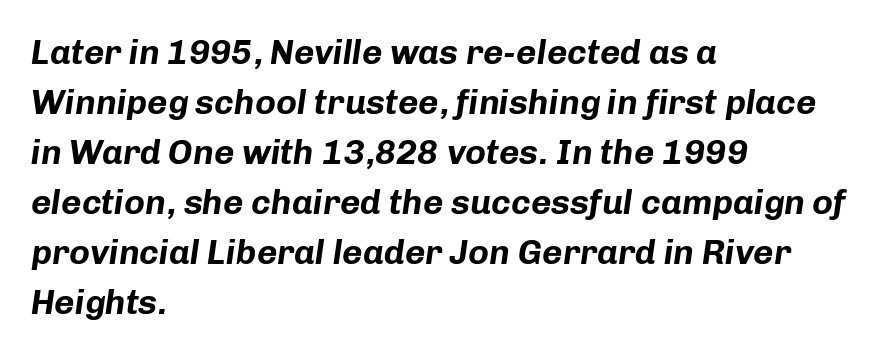
{"italic": "yes", "lean": "right", "slant_degrees": 8, "bold": "yes", "weight": "bold", "width": "normal", "stroke_contrast": "low", "x_height": "medium", "monospaced": "no", "underline": "no", "align": "left", "line_spacing": "normal", "line_spacing_ratio": 1.43, "letter_spacing": "normal", "letter_spacing_em": 0.0, "glyph_px": 35}
